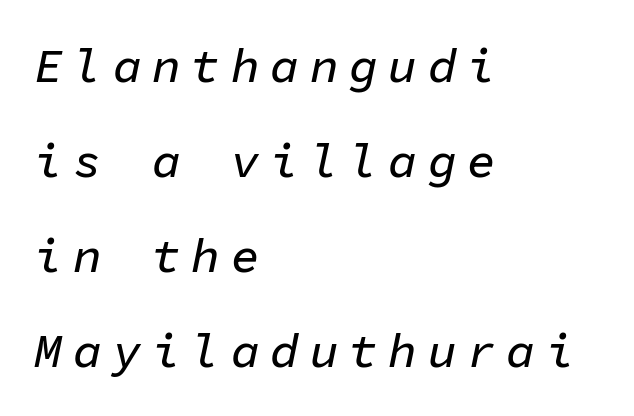
Q: Is the text italic (slanted)? A: Yes, it leans right by about 11 degrees.
Q: Is the text underlined? A: No.
Q: How is the paragraph aligned? A: Left-aligned.
Q: Is the spacing between letters normal or unusually wide? A: Unusually wide.
Q: Is the spacing between lines tight, normal or loose? A: Loose.
Q: Width (condensed, normal, or wide)? A: Normal.
Q: Stroke contrast? A: Low.
Q: x-height? A: Medium.
Q: Monospaced? A: Yes.
